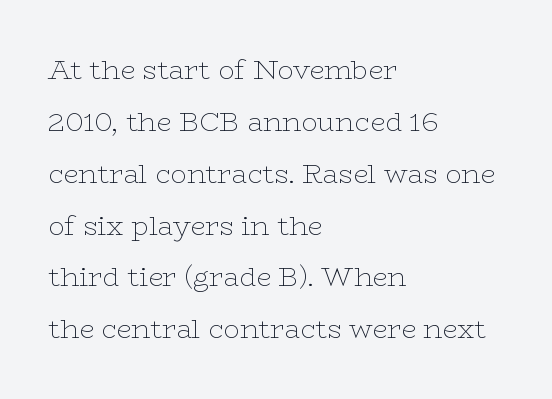
Q: Is the text bold? A: No.
Q: Is the text italic (slanted)? A: No, it is upright.
Q: Is the text underlined? A: No.
Q: How is the paragraph aligned? A: Left-aligned.
Q: Is the spacing between letters normal or unusually wide? A: Normal.
Q: Is the spacing between lines tight, normal or loose? A: Loose.
